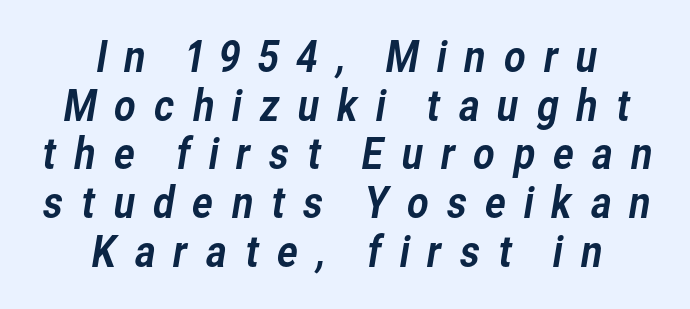
{"serif": "no", "width": "normal", "stroke_contrast": "low", "x_height": "medium", "monospaced": "no", "underline": "no", "align": "center", "line_spacing_ratio": 1.16, "letter_spacing": "wide", "letter_spacing_em": 0.38, "glyph_px": 42}
